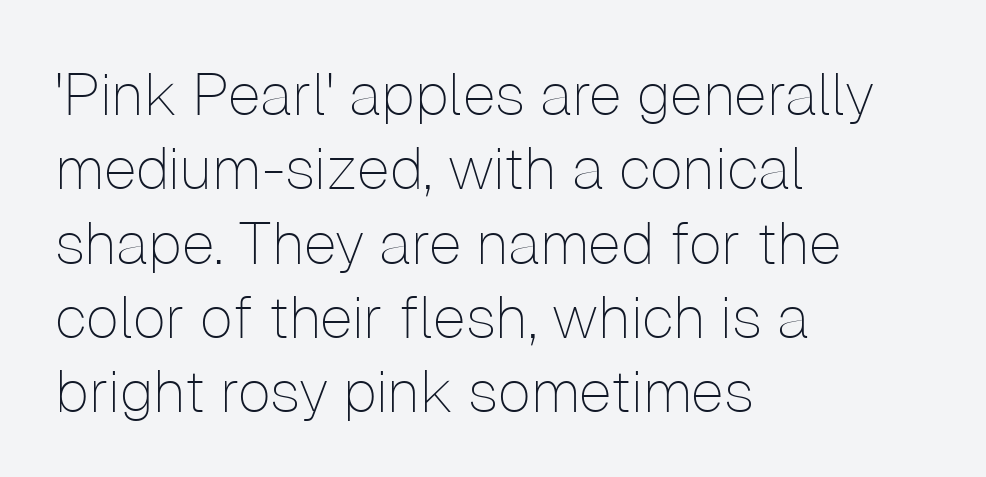
Think of a printed novel: that variable character pitch is what you see here. It's the straight-up-and-down kind of type. The face looks like a standard text weight, possibly lighter. This sample uses a sans-serif face. In CSS terms this would be text-align: left. Underline: absent.
